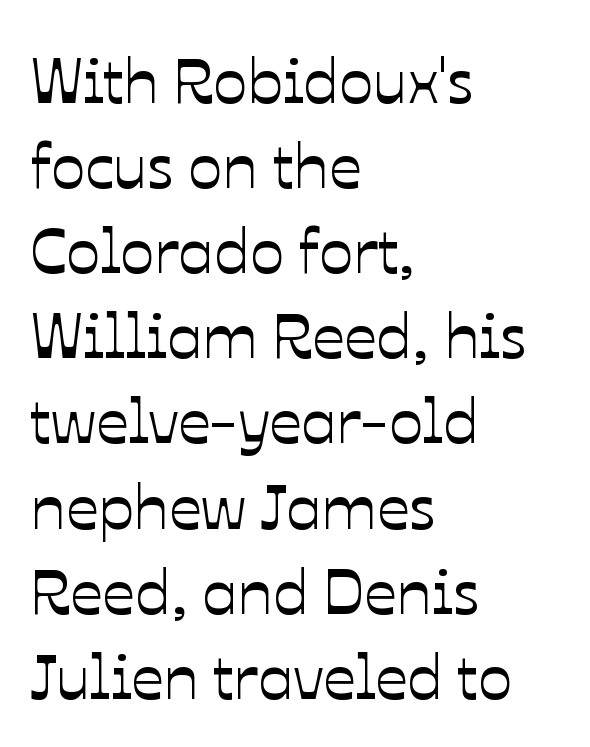
Q: Is the text italic (slanted)? A: No, it is upright.
Q: Is the text underlined? A: No.
Q: How is the paragraph aligned? A: Left-aligned.
Q: Is the spacing between letters normal or unusually wide? A: Normal.
Q: Is the spacing between lines tight, normal or loose? A: Normal.
Q: Width (condensed, normal, or wide)? A: Normal.
Q: Stroke contrast? A: Low.
Q: x-height? A: Medium.
Q: Monospaced? A: No.
